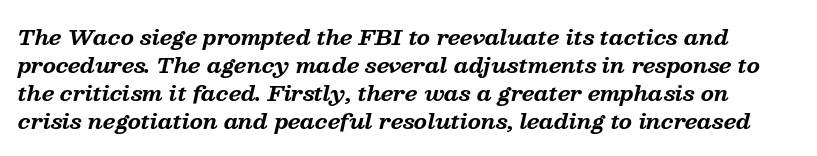
A full-strength bold gives these letters their thick strokes. Italic? Definitely — the glyphs are oblique. The glyphs are unaccompanied by any horizontal stroke below them. Tracking value appears to be zero — textbook default spacing. The designer left line spacing at the default.
